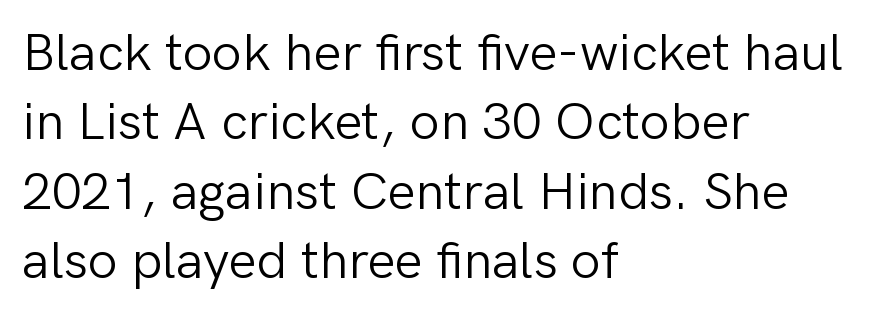
The image shows 53 px light sans-serif type, upright; set left-aligned, normal line spacing (1.31x), normal letter spacing, not underlined; low stroke contrast and a medium x-height.
